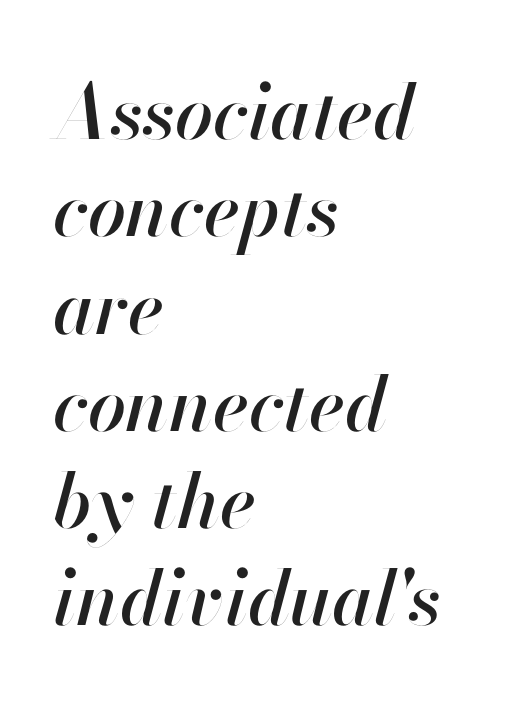
{"italic": "yes", "lean": "right", "slant_degrees": 13, "width": "normal", "stroke_contrast": "high", "x_height": "small", "monospaced": "no", "underline": "no", "align": "left", "line_spacing": "normal", "line_spacing_ratio": 1.28, "letter_spacing": "normal", "letter_spacing_em": 0.0, "glyph_px": 76}
